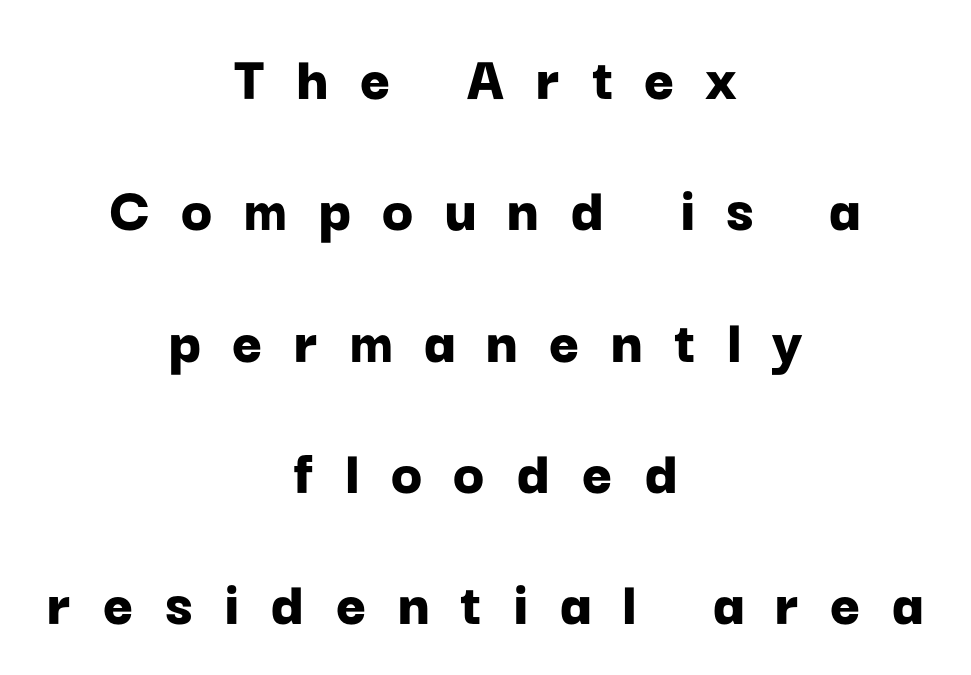
Q: Is the text bold? A: Yes.
Q: Is the text italic (slanted)? A: No, it is upright.
Q: Is the typeface a serif or a sans-serif typeface? A: Sans-serif.
Q: Is the text underlined? A: No.
Q: How is the paragraph aligned? A: Centered.
Q: Is the spacing between letters normal or unusually wide? A: Unusually wide.
Q: Is the spacing between lines tight, normal or loose? A: Loose.
Q: Width (condensed, normal, or wide)? A: Normal.
Q: Stroke contrast? A: Low.
Q: x-height? A: Medium.
Q: Monospaced? A: No.
